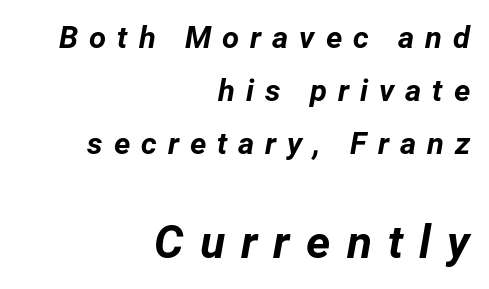
Q: Is the text bold? A: Yes.
Q: Is the text italic (slanted)? A: Yes, it leans right by about 12 degrees.
Q: Is the text underlined? A: No.
Q: How is the paragraph aligned? A: Right-aligned.
Q: Is the spacing between letters normal or unusually wide? A: Unusually wide.
Q: Which block of text is set in a larger size, the first (top) or the second (bottom)? A: The second (bottom) one.
Q: Width (condensed, normal, or wide)? A: Normal.
Q: Stroke contrast? A: Low.
Q: x-height? A: Medium.
Q: Monospaced? A: No.
